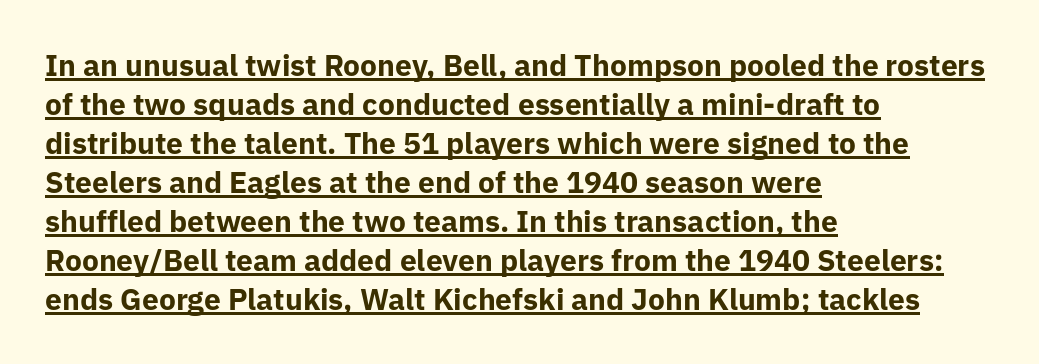
Q: Is the text bold? A: Yes.
Q: Is the text italic (slanted)? A: No, it is upright.
Q: Is the typeface a serif or a sans-serif typeface? A: Sans-serif.
Q: Is the text underlined? A: Yes.
Q: How is the paragraph aligned? A: Left-aligned.
Q: Is the spacing between letters normal or unusually wide? A: Normal.
Q: Is the spacing between lines tight, normal or loose? A: Normal.
Q: Width (condensed, normal, or wide)? A: Normal.
Q: Stroke contrast? A: Low.
Q: x-height? A: Medium.
Q: Monospaced? A: No.
